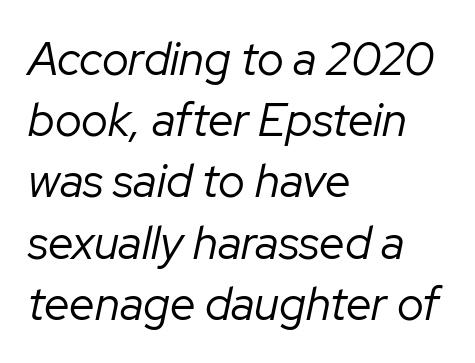
{"italic": "yes", "lean": "right", "slant_degrees": 12, "bold": "no", "weight": "regular", "width": "normal", "stroke_contrast": "low", "x_height": "medium", "monospaced": "no", "underline": "no", "align": "left", "line_spacing": "normal", "line_spacing_ratio": 1.33, "letter_spacing": "normal", "letter_spacing_em": 0.0, "glyph_px": 46}
